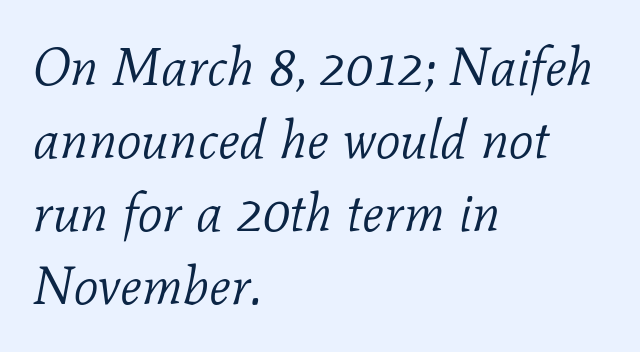
The image shows 54 px light serif type, italic (leaning right); set left-aligned, normal line spacing (1.35x), normal letter spacing, not underlined; low stroke contrast and a medium x-height.
